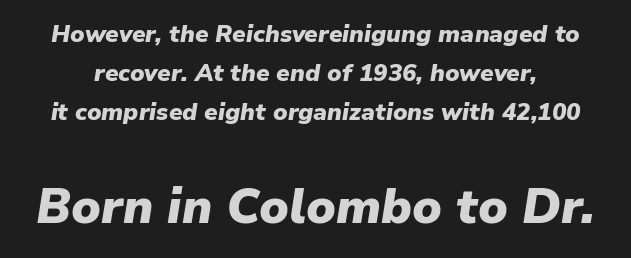
The image shows 49 px heavy type, italic (leaning right); set normal line spacing (1.62x), normal letter spacing, not underlined; the second (bottom) block is 2.04x larger; low stroke contrast and a medium x-height.
